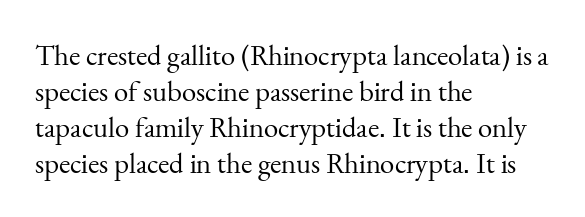
{"serif": "yes", "italic": "no", "bold": "no", "weight": "regular", "width": "normal", "stroke_contrast": "medium", "x_height": "small", "monospaced": "no", "underline": "no", "align": "left", "line_spacing_ratio": 1.24, "letter_spacing": "normal", "letter_spacing_em": 0.0, "glyph_px": 29}
